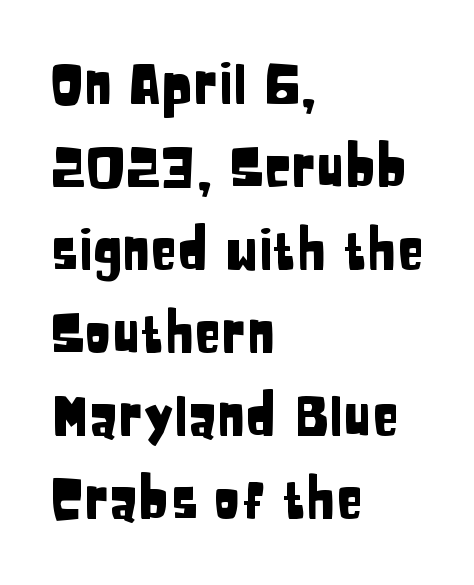
Here the glyphs are tracked normally, forming tight word shapes. The designer went with a sans here, leaving each stem footless. Is this a fixed-width face? No — the glyphs have proportional, varying widths. Rendered with straight, roman letterforms. The line-height multiplier appears to be the usual default. Glance below the letters and you will spot only blank space.
